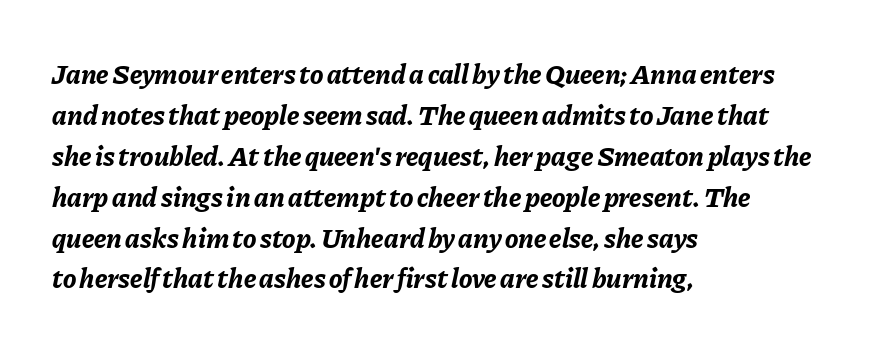
Q: Is the text bold? A: Yes.
Q: Is the text italic (slanted)? A: Yes, it leans right by about 11 degrees.
Q: Is the text underlined? A: No.
Q: How is the paragraph aligned? A: Left-aligned.
Q: Is the spacing between letters normal or unusually wide? A: Normal.
Q: Is the spacing between lines tight, normal or loose? A: Normal.
Q: Width (condensed, normal, or wide)? A: Normal.
Q: Stroke contrast? A: Low.
Q: x-height? A: Medium.
Q: Monospaced? A: No.
